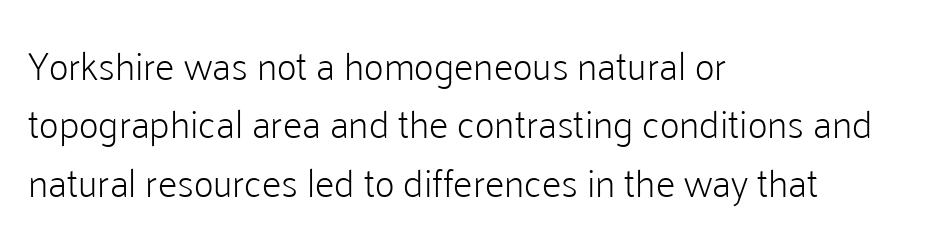
{"serif": "no", "italic": "no", "bold": "no", "weight": "light", "width": "normal", "stroke_contrast": "low", "x_height": "medium", "monospaced": "no", "underline": "no", "align": "left", "line_spacing": "normal", "line_spacing_ratio": 1.5, "letter_spacing": "normal", "letter_spacing_em": 0.0, "glyph_px": 39}
